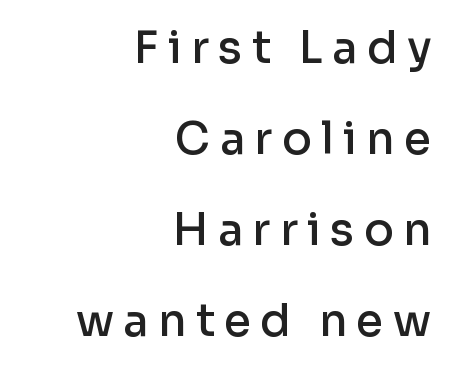
{"serif": "no", "italic": "no", "bold": "semi", "weight": "semibold", "width": "normal", "stroke_contrast": "low", "x_height": "medium", "monospaced": "no", "underline": "no", "align": "right", "line_spacing": "loose", "line_spacing_ratio": 2.07, "letter_spacing": "wide", "letter_spacing_em": 0.21, "glyph_px": 44}
